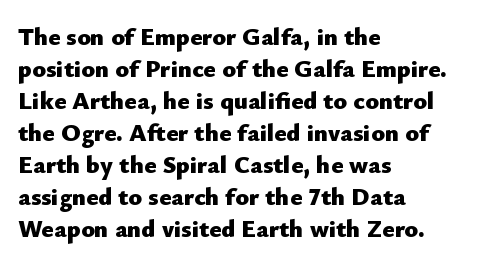
The typesetter chose a ragged-right arrangement here. The line texture is even and compact thanks to regular tracking. Summary of weight: heavy, a full bold. Vertically, the passage feels balanced, rows spaced as you'd expect. In terms of posture, this sample is upright.
